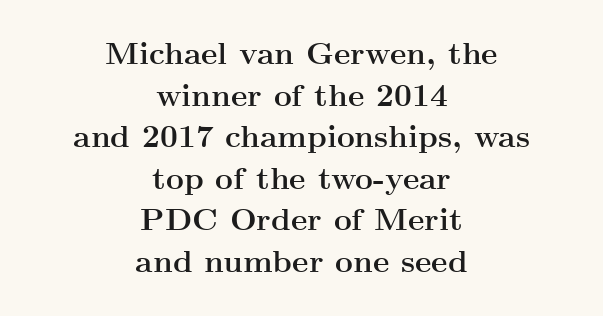
Q: Is the text bold? A: Yes.
Q: Is the text italic (slanted)? A: No, it is upright.
Q: Is the typeface a serif or a sans-serif typeface? A: Serif.
Q: Is the text underlined? A: No.
Q: How is the paragraph aligned? A: Centered.
Q: Is the spacing between letters normal or unusually wide? A: Normal.
Q: Is the spacing between lines tight, normal or loose? A: Normal.
Q: Width (condensed, normal, or wide)? A: Wide.
Q: Stroke contrast? A: Medium.
Q: x-height? A: Small.
Q: Monospaced? A: No.
